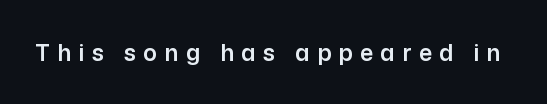
Does extra space separate the letters? Yes, quite a lot of it. Upright lettering throughout. The gap between lines stays unmarked.
